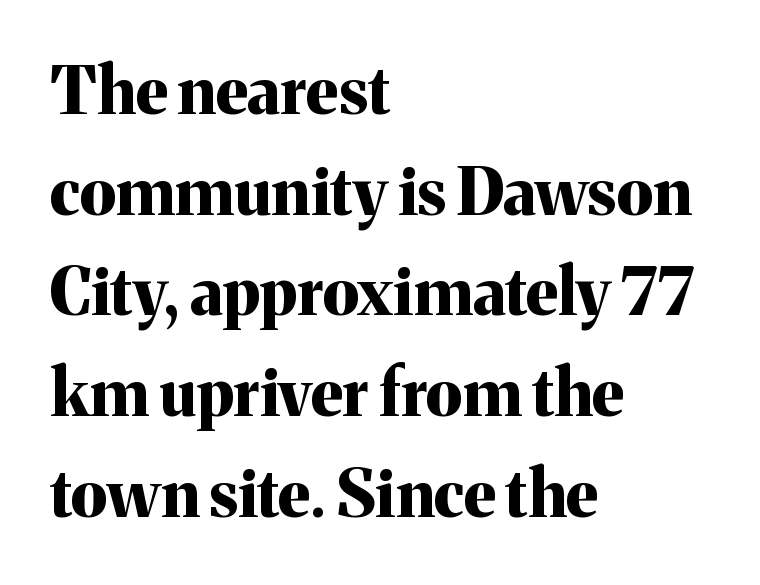
{"serif": "yes", "italic": "no", "bold": "yes", "weight": "bold", "width": "normal", "stroke_contrast": "medium", "x_height": "medium", "monospaced": "no", "underline": "no", "align": "left", "line_spacing": "normal", "line_spacing_ratio": 1.55, "letter_spacing": "normal", "letter_spacing_em": 0.0, "glyph_px": 65}
